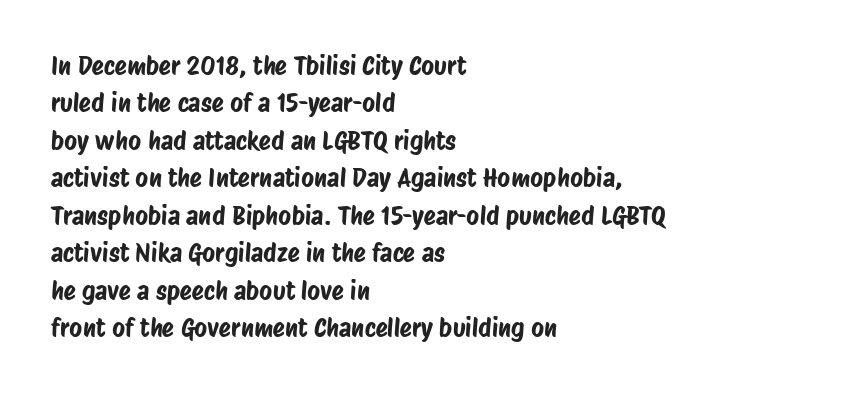
Q: Is the text underlined? A: No.
Q: How is the paragraph aligned? A: Left-aligned.
Q: Is the spacing between letters normal or unusually wide? A: Normal.
Q: Is the spacing between lines tight, normal or loose? A: Normal.
